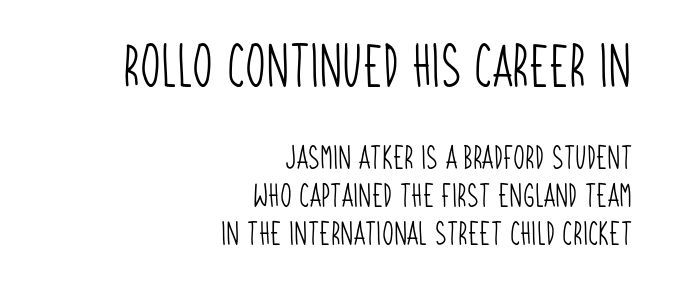
The text was rendered using a sans face with plain stroke endings. This sample is right-justified, so line beginnings fall wherever the words allow. The face looks like a standard text weight, possibly lighter. The type is set solid horizontally, with unmodified tracking. Note the varied advance widths — an 'i' is clearly narrower than an 'm'. Does the leading feel generous? No, just average.
